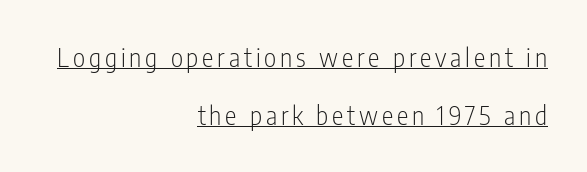
The image shows 26 px text type, upright; set right-aligned, loose line spacing (2.24x), underlined.
